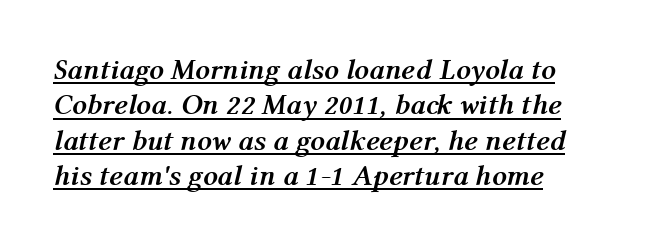
The image shows 29 px semibold type, italic (leaning right); set left-aligned, line spacing 1.22x, normal letter spacing, underlined; medium stroke contrast and a medium x-height.
